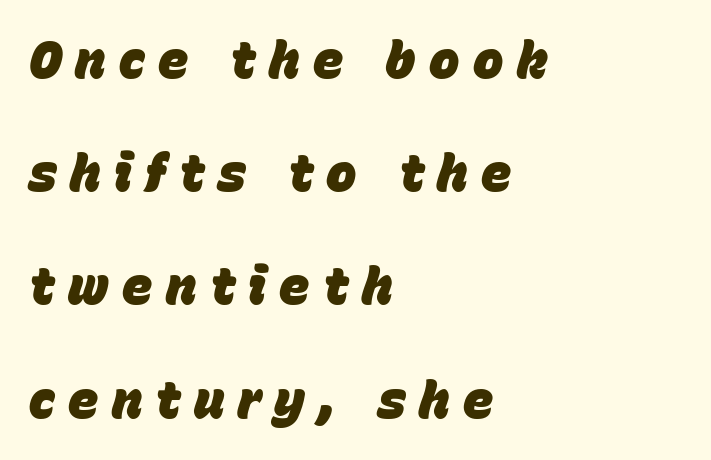
{"italic": "yes", "lean": "right", "slant_degrees": 15, "bold": "yes", "weight": "heavy", "width": "normal", "stroke_contrast": "low", "x_height": "large", "monospaced": "no", "underline": "no", "align": "left", "line_spacing": "loose", "line_spacing_ratio": 2.22, "letter_spacing": "wide", "letter_spacing_em": 0.26, "glyph_px": 51}
